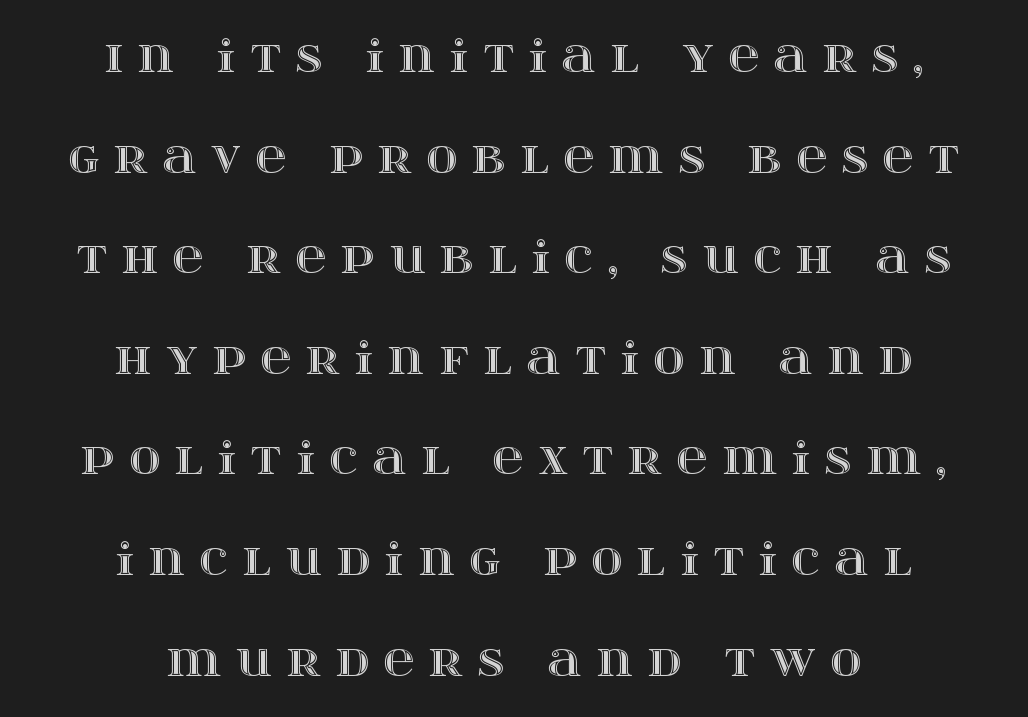
Quick note: not italic, upright. You could not count columns in this text — the font is proportionally spaced. The text block is weighted toward neither margin, spreading evenly from the middle. Students, observe: this is what heavily led, spacious text looks like. Descenders hang freely into open space.
